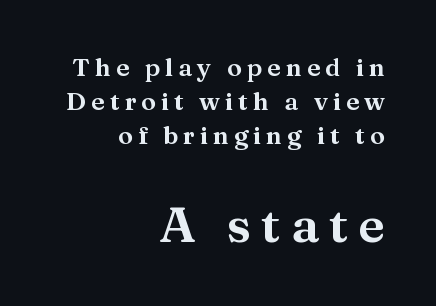
This sample keeps an unexceptional amount of space between lines. Looks like regular typesetting: each glyph gets only the width it needs. Here the second block reads like a headline and the first like body copy. Bare-footed words on every line. The gaps between neighbouring characters are conspicuously large.
